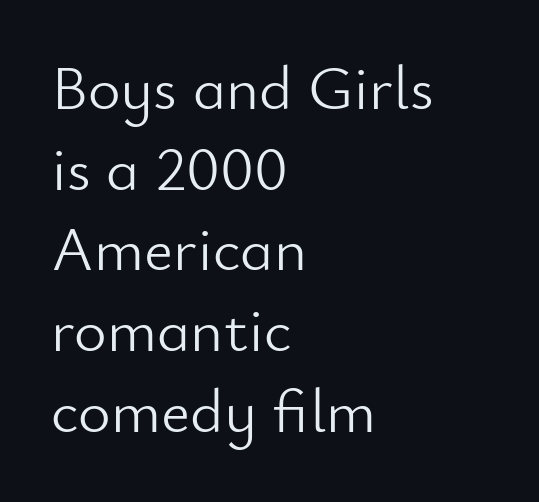
{"serif": "no", "italic": "no", "bold": "no", "weight": "light", "width": "normal", "stroke_contrast": "low", "x_height": "small", "monospaced": "no", "underline": "no", "align": "left", "line_spacing": "normal", "line_spacing_ratio": 1.28, "letter_spacing": "normal", "letter_spacing_em": 0.0, "glyph_px": 63}
